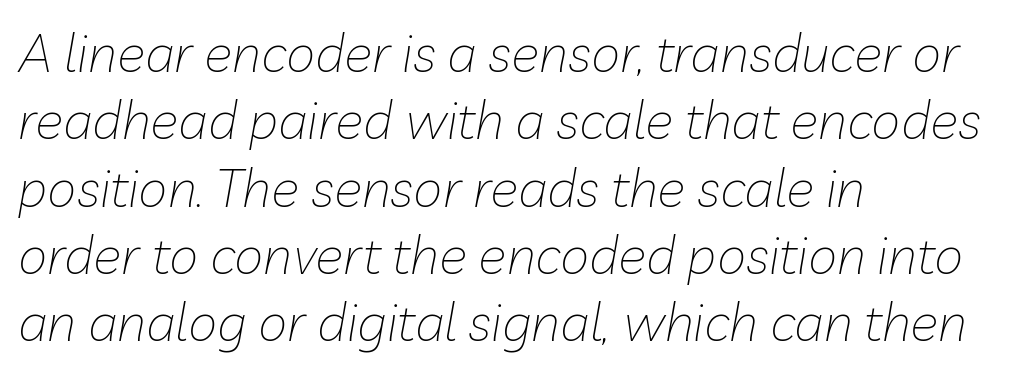
{"italic": "yes", "lean": "right", "slant_degrees": 10, "bold": "no", "weight": "thin", "width": "normal", "stroke_contrast": "low", "x_height": "medium", "monospaced": "no", "underline": "no", "align": "left", "line_spacing": "normal", "line_spacing_ratio": 1.27, "letter_spacing": "normal", "letter_spacing_em": 0.0, "glyph_px": 53}
